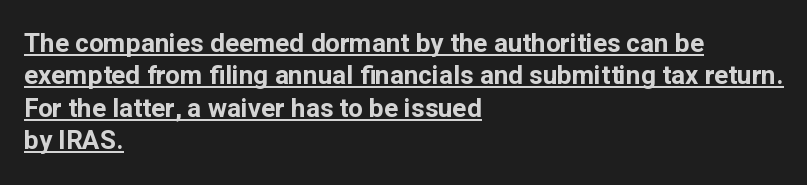
Q: Is the text bold? A: Yes.
Q: Is the text italic (slanted)? A: No, it is upright.
Q: Is the text underlined? A: Yes.
Q: How is the paragraph aligned? A: Left-aligned.
Q: Is the spacing between letters normal or unusually wide? A: Normal.
Q: Is the spacing between lines tight, normal or loose? A: Normal.
